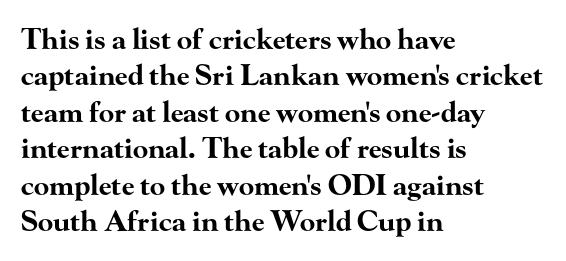
The image shows 28 px bold, wide serif type, upright; set left-aligned, normal line spacing (1.3x), normal letter spacing, not underlined; high stroke contrast and a small x-height.
